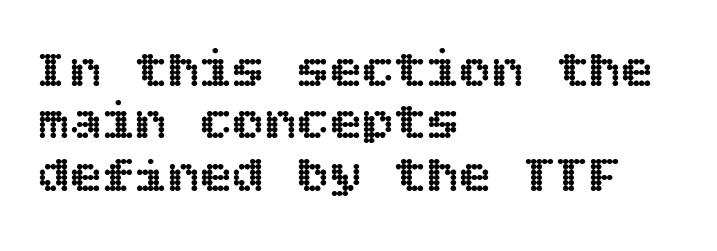
Q: Is the text italic (slanted)? A: No, it is upright.
Q: Is the text underlined? A: No.
Q: How is the paragraph aligned? A: Left-aligned.
Q: Is the spacing between letters normal or unusually wide? A: Normal.
Q: Is the spacing between lines tight, normal or loose? A: Tight.
Q: Width (condensed, normal, or wide)? A: Normal.
Q: x-height? A: Large.
